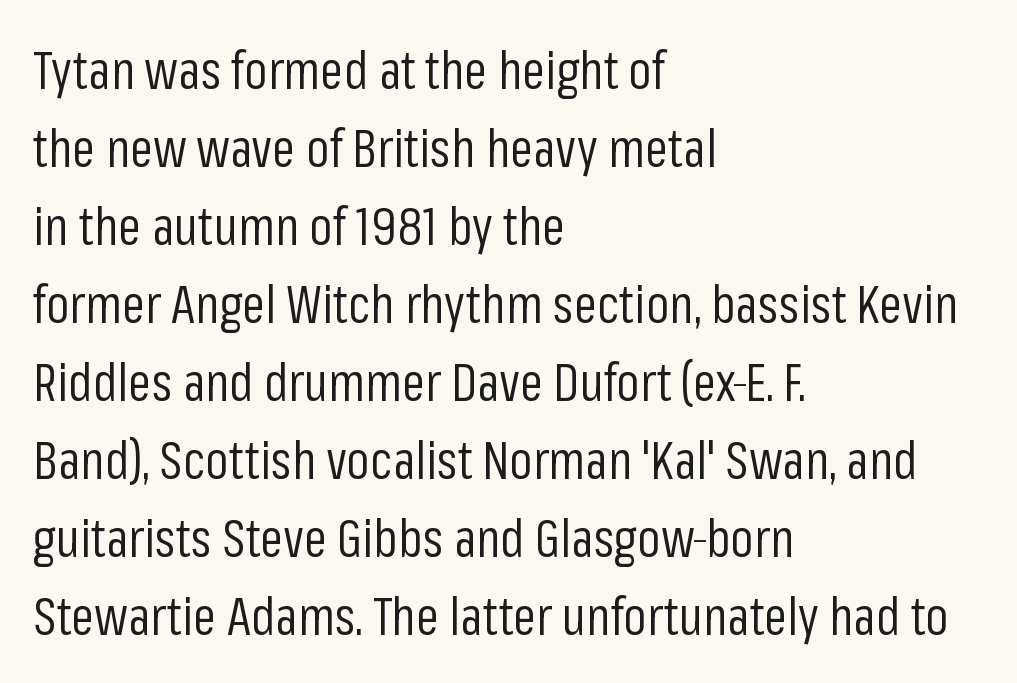
Q: Is the text bold? A: No.
Q: Is the text italic (slanted)? A: No, it is upright.
Q: Is the typeface a serif or a sans-serif typeface? A: Sans-serif.
Q: Is the text underlined? A: No.
Q: How is the paragraph aligned? A: Left-aligned.
Q: Is the spacing between letters normal or unusually wide? A: Normal.
Q: Is the spacing between lines tight, normal or loose? A: Normal.
Q: Width (condensed, normal, or wide)? A: Condensed.
Q: Stroke contrast? A: Low.
Q: x-height? A: Medium.
Q: Monospaced? A: No.
